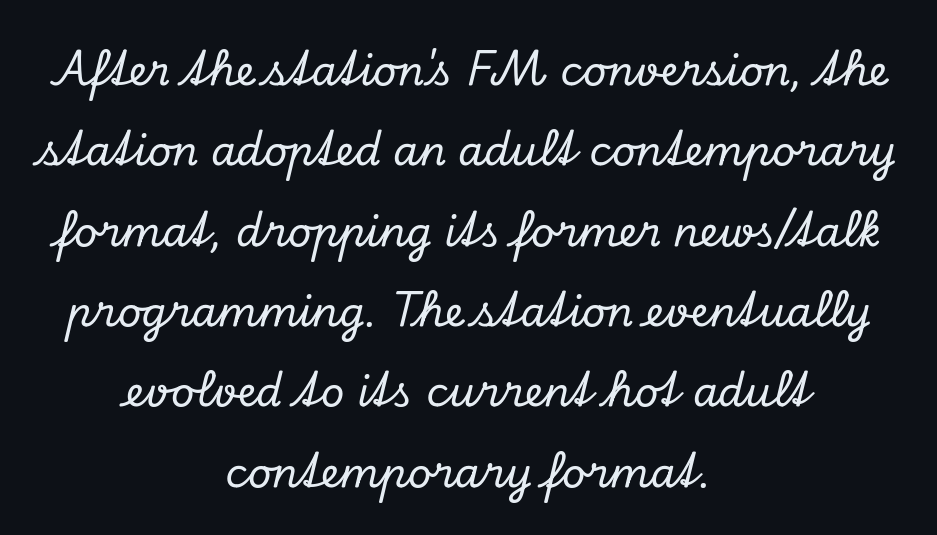
Does the type have serifs? Yes, each stem ends in a small foot. This sample has the flowing, uneven cadence of proportional lettering. Neither beginnings nor endings align; midpoints do. The letters sit at their default tracking, neither squeezed nor spread.
